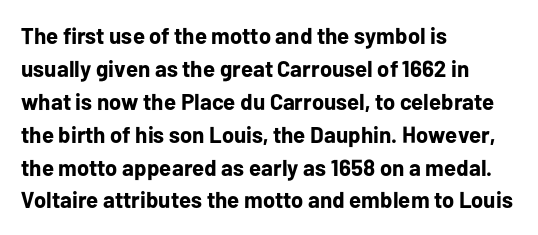
Q: Is the text bold? A: Yes.
Q: Is the text italic (slanted)? A: No, it is upright.
Q: Is the text underlined? A: No.
Q: How is the paragraph aligned? A: Left-aligned.
Q: Is the spacing between letters normal or unusually wide? A: Normal.
Q: Is the spacing between lines tight, normal or loose? A: Normal.
